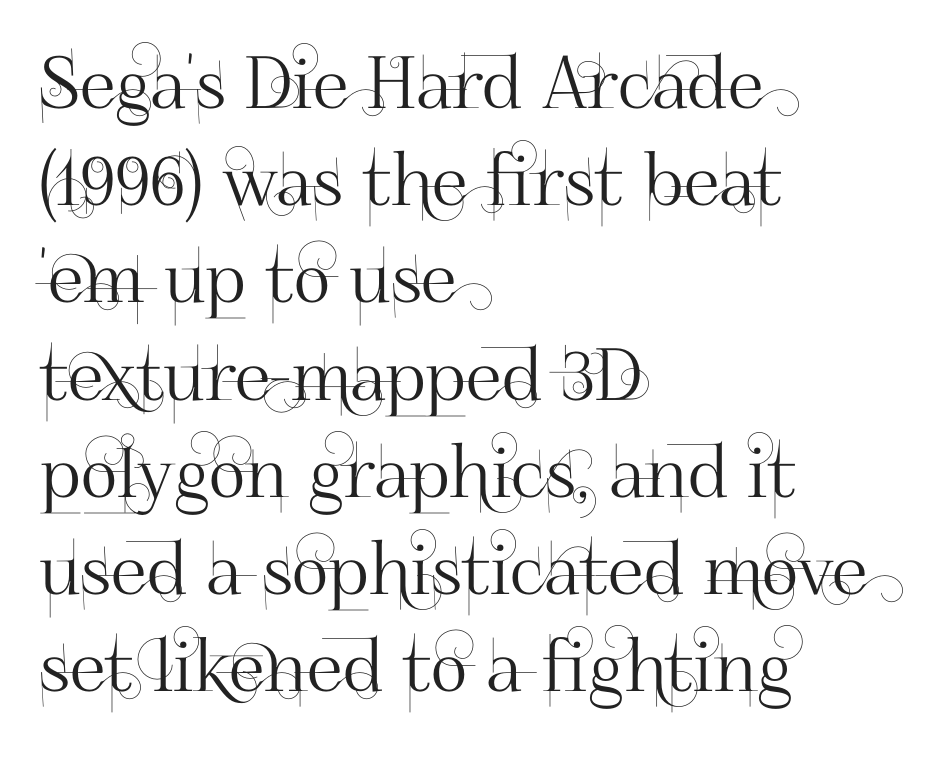
Students, note that the glyphs here touch the page at normal intervals. Is there much room between lines? A standard amount, neither cramped nor airy. Which margin do the lines hug? The left one — the right edge is uneven. Underlining? Definitely not there. The passage shown is typed in a proportional face where columns would drift. Upright lettering throughout.
